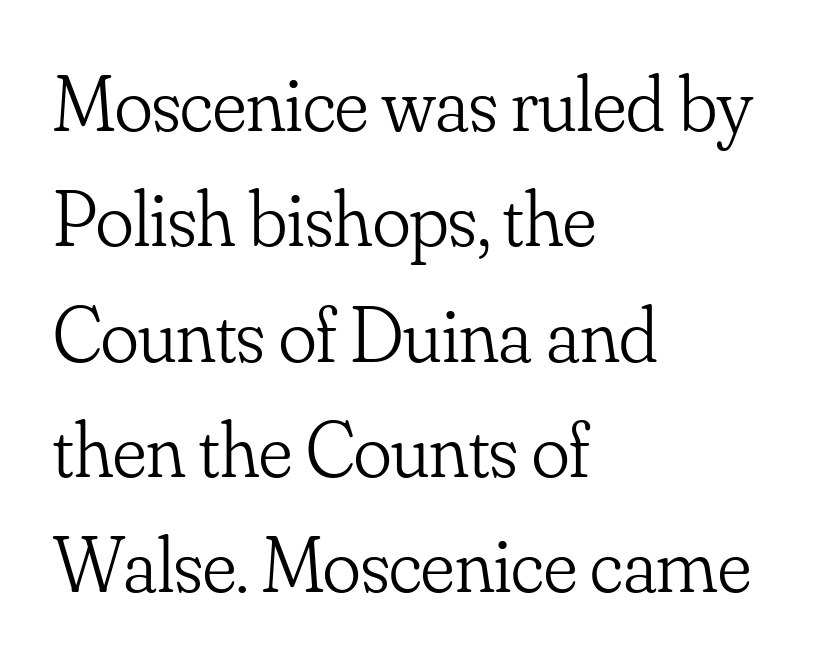
{"serif": "yes", "italic": "no", "bold": "no", "weight": "light", "width": "normal", "stroke_contrast": "low", "x_height": "small", "monospaced": "no", "underline": "no", "align": "left", "line_spacing": "normal", "line_spacing_ratio": 1.46, "letter_spacing": "normal", "letter_spacing_em": 0.0, "glyph_px": 79}
